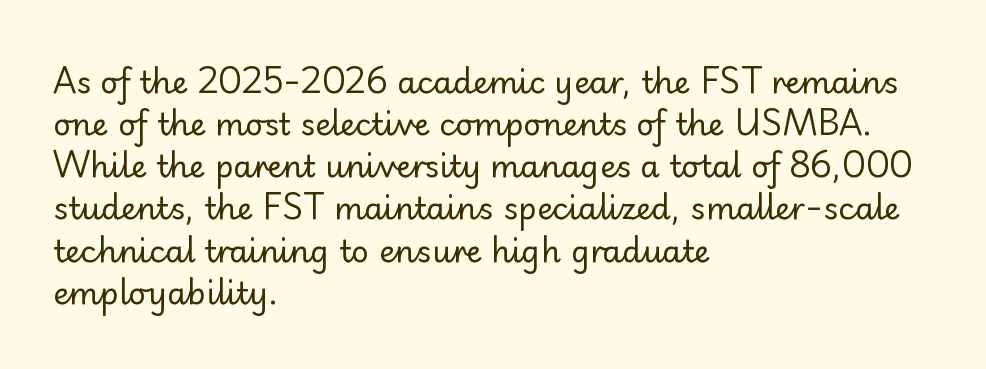
The image shows 31 px regular-weight sans-serif type, upright; set left-aligned, normal line spacing (1.36x), normal letter spacing, not underlined; low stroke contrast and a small x-height.
